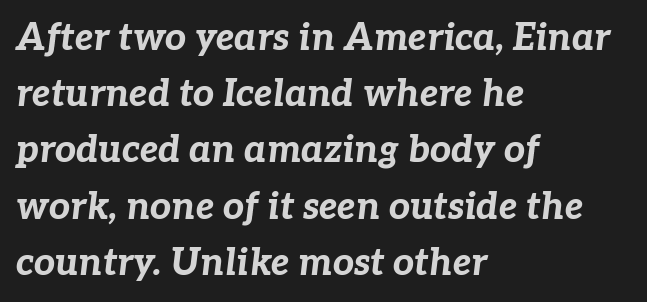
{"italic": "yes", "lean": "right", "slant_degrees": 7, "bold": "yes", "weight": "bold", "width": "normal", "stroke_contrast": "low", "x_height": "medium", "monospaced": "no", "underline": "no", "align": "left", "line_spacing": "normal", "line_spacing_ratio": 1.52, "letter_spacing": "normal", "letter_spacing_em": 0.0, "glyph_px": 37}
